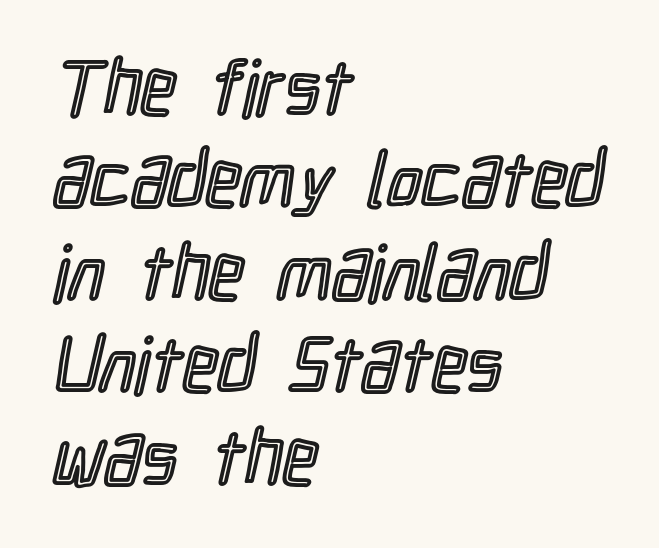
Q: Is the text italic (slanted)? A: Yes.
Q: Is the text underlined? A: No.
Q: How is the paragraph aligned? A: Left-aligned.
Q: Is the spacing between letters normal or unusually wide? A: Normal.
Q: Width (condensed, normal, or wide)? A: Condensed.
Q: x-height? A: Medium.
Q: Monospaced? A: No.
